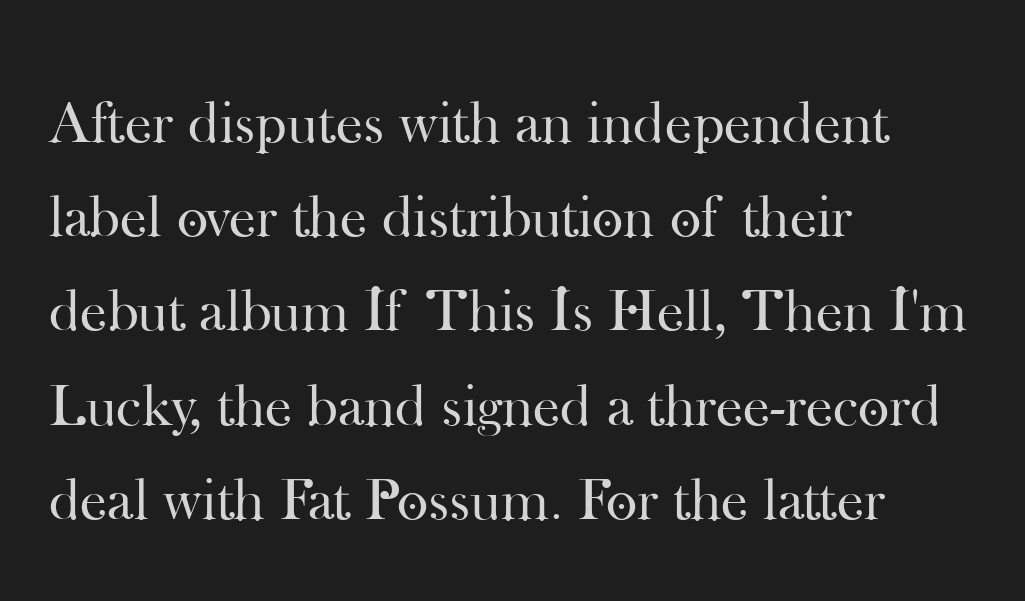
Q: Is the text bold? A: No.
Q: Is the text italic (slanted)? A: No, it is upright.
Q: Is the typeface a serif or a sans-serif typeface? A: Serif.
Q: Is the text underlined? A: No.
Q: How is the paragraph aligned? A: Left-aligned.
Q: Is the spacing between letters normal or unusually wide? A: Normal.
Q: Is the spacing between lines tight, normal or loose? A: Normal.
Q: Width (condensed, normal, or wide)? A: Normal.
Q: Stroke contrast? A: High.
Q: x-height? A: Small.
Q: Monospaced? A: No.
